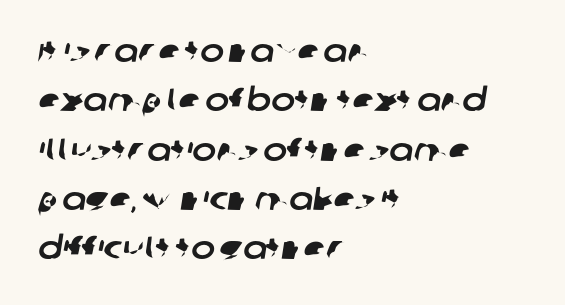
{"serif": "no", "width": "normal", "stroke_contrast": "low", "x_height": "large", "monospaced": "no", "underline": "no", "align": "left", "line_spacing": "normal", "line_spacing_ratio": 1.54, "letter_spacing": "normal", "letter_spacing_em": 0.0, "glyph_px": 32}
